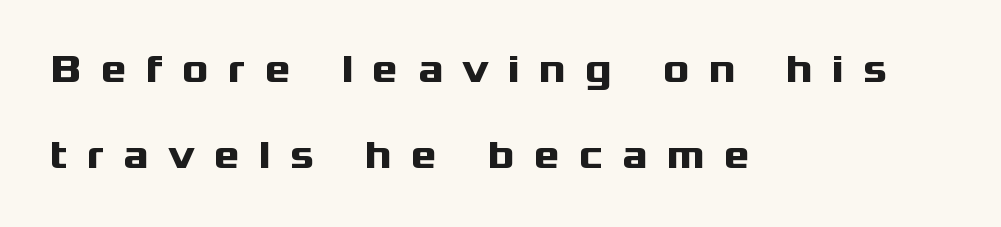
Q: Is the text bold? A: Yes.
Q: Is the text italic (slanted)? A: No, it is upright.
Q: Is the typeface a serif or a sans-serif typeface? A: Sans-serif.
Q: Is the text underlined? A: No.
Q: How is the paragraph aligned? A: Left-aligned.
Q: Is the spacing between letters normal or unusually wide? A: Unusually wide.
Q: Is the spacing between lines tight, normal or loose? A: Loose.
Q: Width (condensed, normal, or wide)? A: Wide.
Q: Stroke contrast? A: Medium.
Q: x-height? A: Medium.
Q: Monospaced? A: No.
